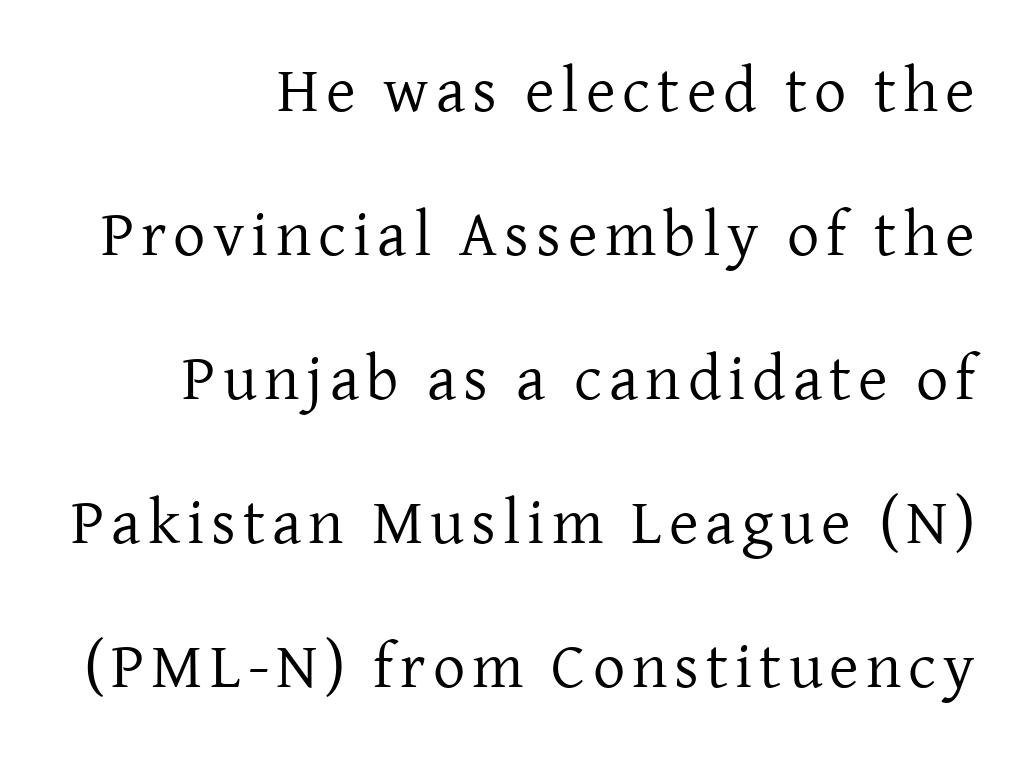
{"serif": "yes", "italic": "no", "bold": "no", "weight": "regular", "width": "normal", "stroke_contrast": "low", "x_height": "medium", "monospaced": "no", "underline": "no", "align": "right", "line_spacing": "loose", "line_spacing_ratio": 2.25, "glyph_px": 64}
